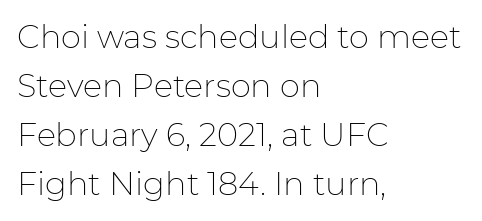
{"serif": "no", "italic": "no", "bold": "no", "weight": "thin", "width": "normal", "stroke_contrast": "low", "x_height": "medium", "monospaced": "no", "underline": "no", "align": "left", "line_spacing": "normal", "line_spacing_ratio": 1.53, "letter_spacing": "normal", "letter_spacing_em": 0.0, "glyph_px": 32}
